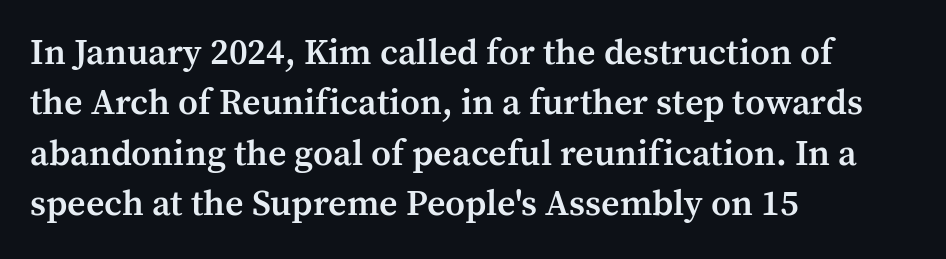
Q: Is the text bold? A: Semi-bold.
Q: Is the text italic (slanted)? A: No, it is upright.
Q: Is the typeface a serif or a sans-serif typeface? A: Serif.
Q: Is the text underlined? A: No.
Q: How is the paragraph aligned? A: Left-aligned.
Q: Is the spacing between letters normal or unusually wide? A: Normal.
Q: Is the spacing between lines tight, normal or loose? A: Normal.
Q: Width (condensed, normal, or wide)? A: Normal.
Q: Stroke contrast? A: Medium.
Q: x-height? A: Medium.
Q: Monospaced? A: No.
